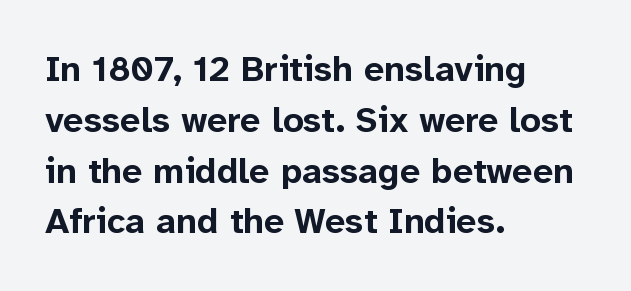
Look at the bottom of the vertical strokes: they stop flat, with no serifs. Rendered with straight, roman letterforms. The gap between lines stays unmarked. What weight is shown? A full bold with thick strokes. Summary of vertical rhythm: regular, with standard interline spacing. Spacing verdict: proportional, widths tailored to each character.
